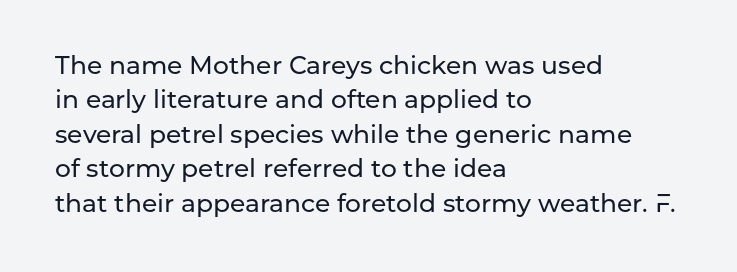
{"italic": "no", "underline": "no", "align": "left", "line_spacing": "normal", "line_spacing_ratio": 1.38, "letter_spacing": "normal", "letter_spacing_em": 0.0, "glyph_px": 25}
